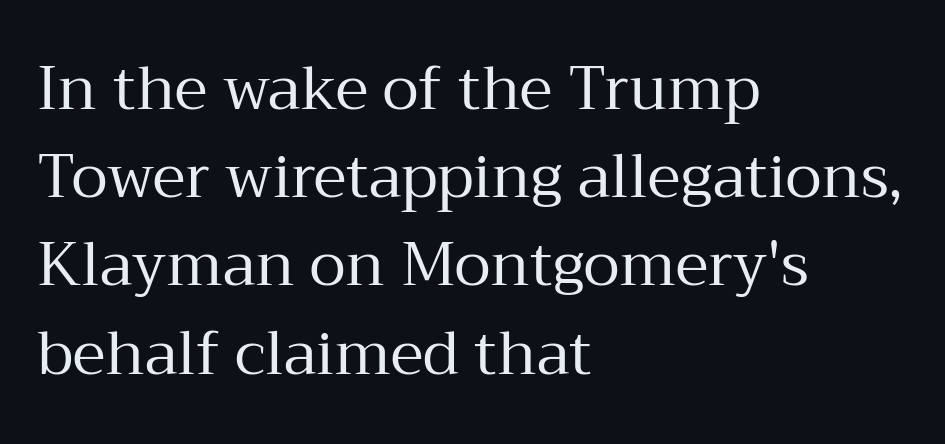
{"serif": "yes", "italic": "no", "bold": "no", "weight": "regular", "width": "normal", "stroke_contrast": "medium", "x_height": "medium", "monospaced": "no", "underline": "no", "align": "left", "line_spacing": "normal", "line_spacing_ratio": 1.47, "letter_spacing": "normal", "letter_spacing_em": 0.0, "glyph_px": 60}
